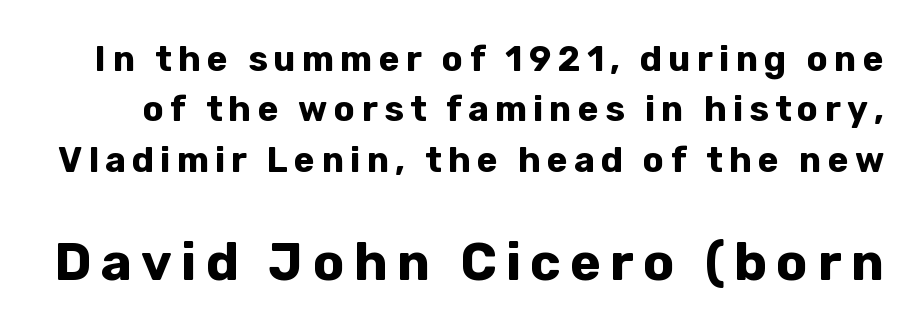
The image shows 52 px bold sans-serif type, upright; set normal line spacing (1.44x), not underlined; the second (bottom) block is 1.49x larger; low stroke contrast and a medium x-height.
